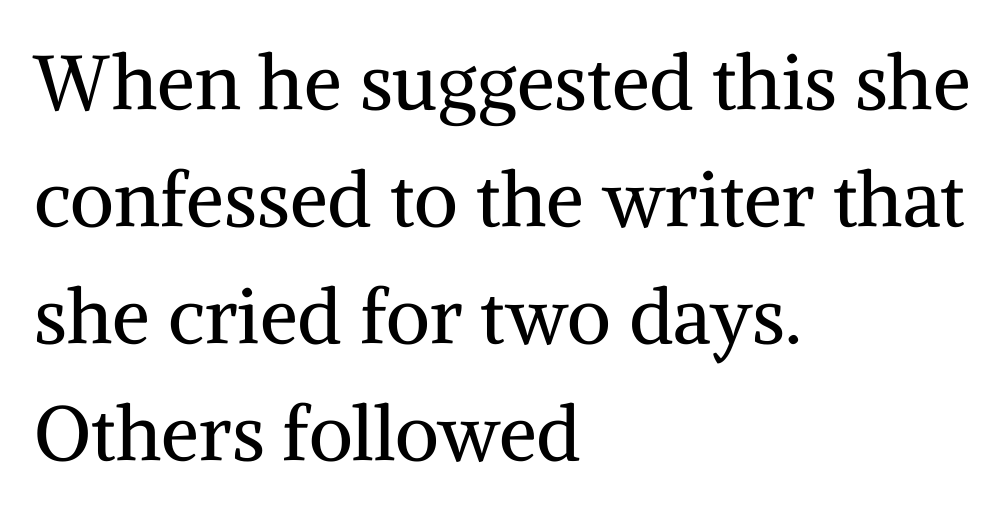
Q: Is the text bold? A: No.
Q: Is the text italic (slanted)? A: No, it is upright.
Q: Is the typeface a serif or a sans-serif typeface? A: Serif.
Q: Is the text underlined? A: No.
Q: How is the paragraph aligned? A: Left-aligned.
Q: Is the spacing between letters normal or unusually wide? A: Normal.
Q: Is the spacing between lines tight, normal or loose? A: Normal.
Q: Width (condensed, normal, or wide)? A: Normal.
Q: Stroke contrast? A: Medium.
Q: x-height? A: Medium.
Q: Monospaced? A: No.
